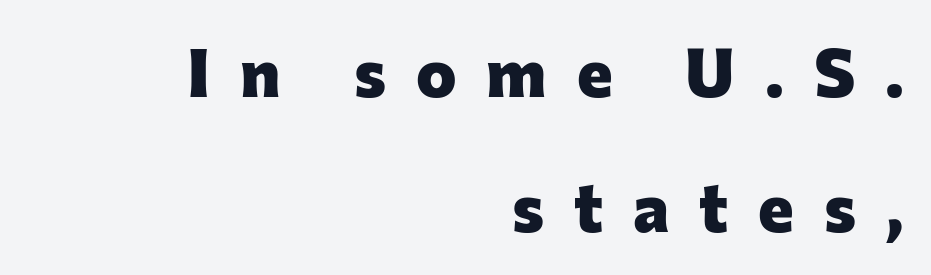
Q: Is the text bold? A: Yes.
Q: Is the text italic (slanted)? A: No, it is upright.
Q: Is the typeface a serif or a sans-serif typeface? A: Sans-serif.
Q: Is the text underlined? A: No.
Q: How is the paragraph aligned? A: Right-aligned.
Q: Is the spacing between letters normal or unusually wide? A: Unusually wide.
Q: Is the spacing between lines tight, normal or loose? A: Loose.
Q: Width (condensed, normal, or wide)? A: Normal.
Q: Stroke contrast? A: Low.
Q: x-height? A: Medium.
Q: Monospaced? A: No.
